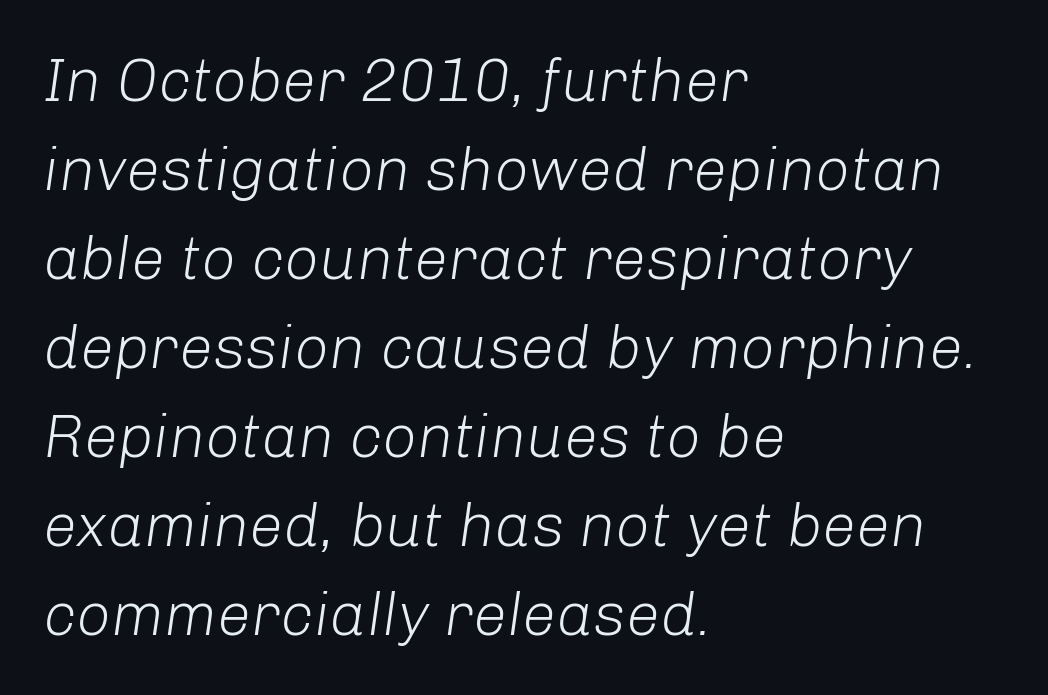
{"italic": "yes", "lean": "right", "slant_degrees": 8, "bold": "no", "weight": "light", "width": "normal", "stroke_contrast": "low", "x_height": "medium", "monospaced": "no", "underline": "no", "align": "left", "line_spacing": "normal", "line_spacing_ratio": 1.46, "letter_spacing": "normal", "letter_spacing_em": 0.0, "glyph_px": 61}
